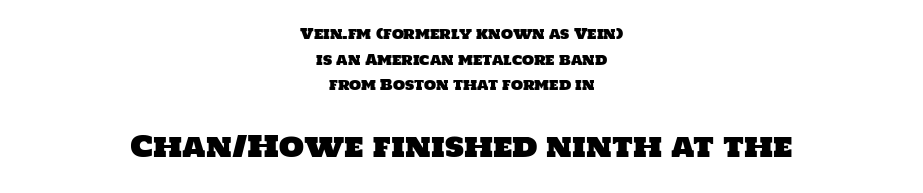
Q: Is the typeface a serif or a sans-serif typeface? A: Sans-serif.
Q: Is the text underlined? A: No.
Q: How is the paragraph aligned? A: Centered.
Q: Is the spacing between letters normal or unusually wide? A: Normal.
Q: Which block of text is set in a larger size, the first (top) or the second (bottom)? A: The second (bottom) one.
Q: Width (condensed, normal, or wide)? A: Normal.
Q: Stroke contrast? A: Low.
Q: x-height? A: Large.
Q: Monospaced? A: No.
